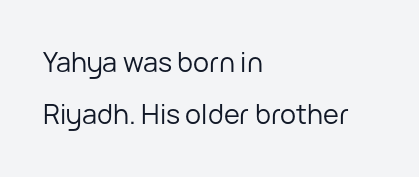
Q: Is the text bold? A: No.
Q: Is the text italic (slanted)? A: No, it is upright.
Q: Is the text underlined? A: No.
Q: How is the paragraph aligned? A: Left-aligned.
Q: Is the spacing between letters normal or unusually wide? A: Normal.
Q: Is the spacing between lines tight, normal or loose? A: Loose.
